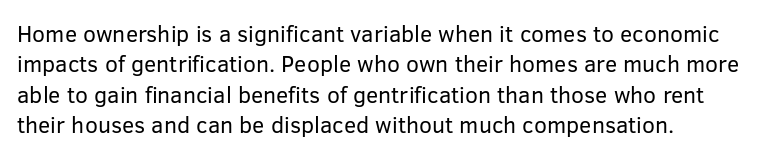
The image shows 23 px text type, upright; set left-aligned, normal line spacing (1.32x), normal letter spacing, not underlined.
